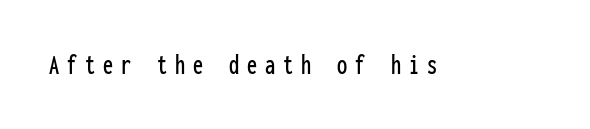
Q: Is the text italic (slanted)? A: No, it is upright.
Q: Is the typeface a serif or a sans-serif typeface? A: Sans-serif.
Q: Is the text underlined? A: No.
Q: Is the spacing between letters normal or unusually wide? A: Unusually wide.
Q: Width (condensed, normal, or wide)? A: Condensed.
Q: Stroke contrast? A: Low.
Q: x-height? A: Medium.
Q: Monospaced? A: Yes.
